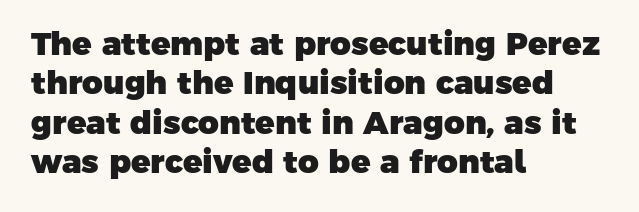
{"serif": "no", "bold": "yes", "weight": "heavy", "width": "normal", "stroke_contrast": "low", "x_height": "medium", "monospaced": "no", "underline": "no", "align": "left", "line_spacing_ratio": 1.23, "letter_spacing": "normal", "letter_spacing_em": 0.0, "glyph_px": 32}
